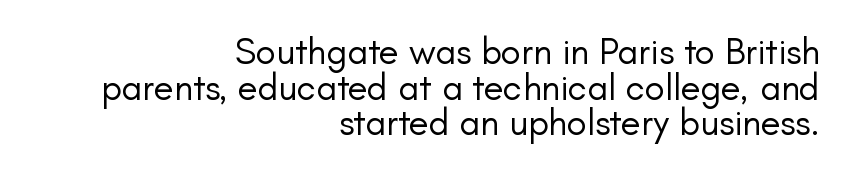
The image shows 37 px regular-weight sans-serif type, upright; set right-aligned, tight line spacing (0.96x), normal letter spacing, not underlined; low stroke contrast and a small x-height.
